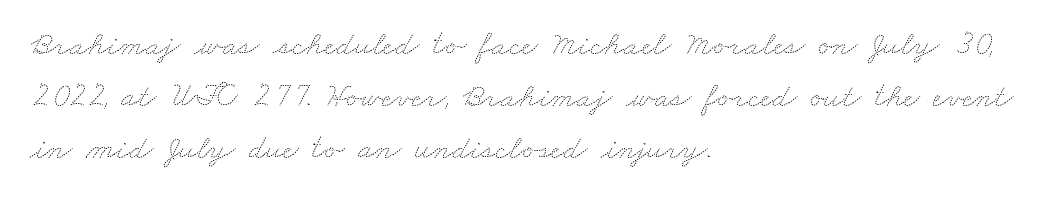
The image shows 34 px thin, wide type; set left-aligned, normal line spacing (1.53x), normal letter spacing, not underlined; medium stroke contrast and a small x-height.
